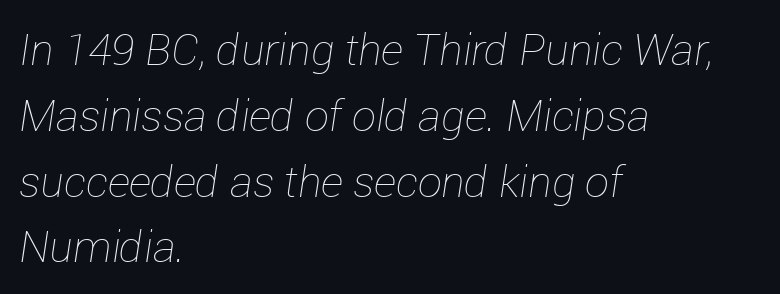
{"italic": "yes", "lean": "right", "slant_degrees": 12, "bold": "no", "weight": "thin", "width": "normal", "stroke_contrast": "low", "x_height": "medium", "monospaced": "no", "underline": "no", "align": "left", "line_spacing": "normal", "line_spacing_ratio": 1.53, "letter_spacing": "normal", "letter_spacing_em": 0.0, "glyph_px": 43}
